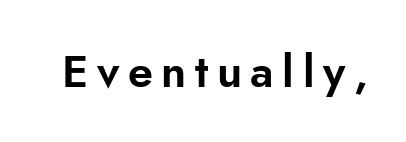
{"serif": "no", "italic": "no", "width": "normal", "stroke_contrast": "low", "x_height": "small", "monospaced": "no", "underline": "no", "glyph_px": 45}
